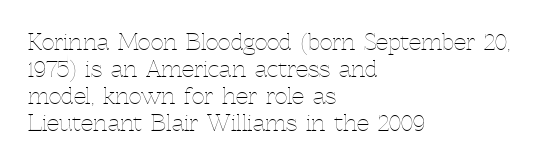
{"italic": "no", "bold": "no", "underline": "no", "align": "left", "line_spacing_ratio": 1.22, "letter_spacing": "normal", "letter_spacing_em": 0.0, "glyph_px": 22}
